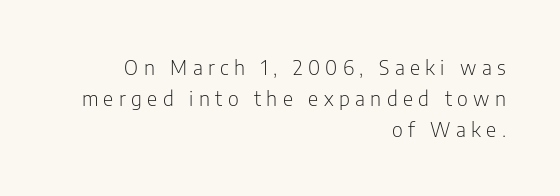
The image shows 20 px text type, upright; set right-aligned, normal line spacing (1.54x), unusually wide letter spacing (+0.27 em), not underlined.
